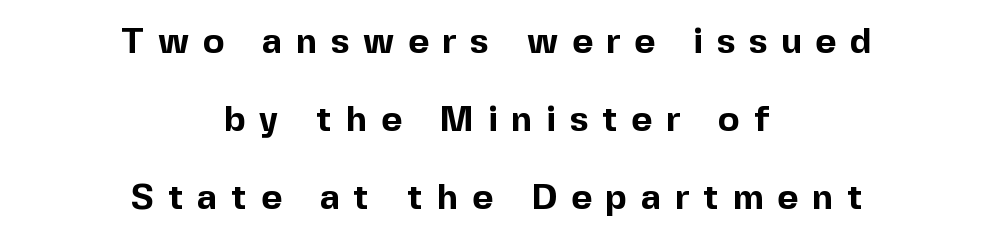
Line starts and ends both wander, symmetrically. This sample has the flowing, uneven cadence of proportional lettering. Quick note: interline space is abundant. The type sits square on the baseline with zero lean. Classification — sans serif. Set as a true bold cut, around the 700 mark.
